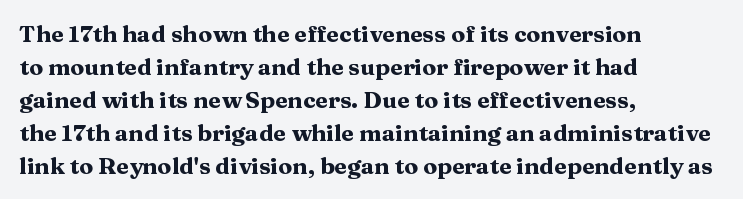
{"italic": "no", "bold": "yes", "underline": "no", "align": "left", "line_spacing": "normal", "line_spacing_ratio": 1.43, "letter_spacing": "normal", "letter_spacing_em": 0.0, "glyph_px": 23}
